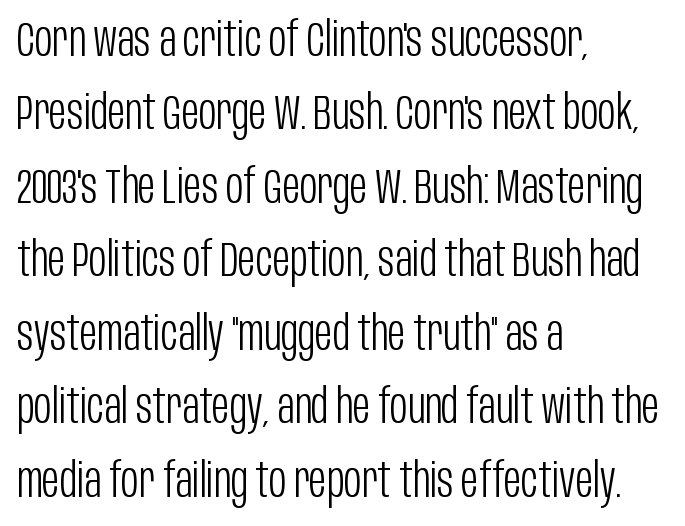
Reading down the column, the eye jumps a familiar distance to each next line. This is roman type, the default non-slanted kind. If you drew a ruler down the left edge, every line would touch it. The foot of each line stays bare and open. The letters advance in unequal steps, a hallmark of proportional type.
